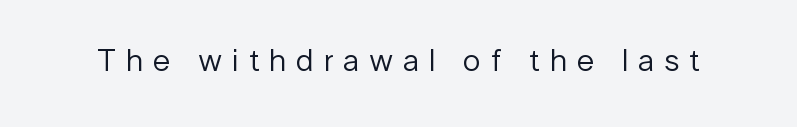
Q: Is the text bold? A: No.
Q: Is the text italic (slanted)? A: No, it is upright.
Q: Is the typeface a serif or a sans-serif typeface? A: Sans-serif.
Q: Is the text underlined? A: No.
Q: Is the spacing between letters normal or unusually wide? A: Unusually wide.
Q: Width (condensed, normal, or wide)? A: Normal.
Q: Stroke contrast? A: Low.
Q: x-height? A: Medium.
Q: Monospaced? A: No.
